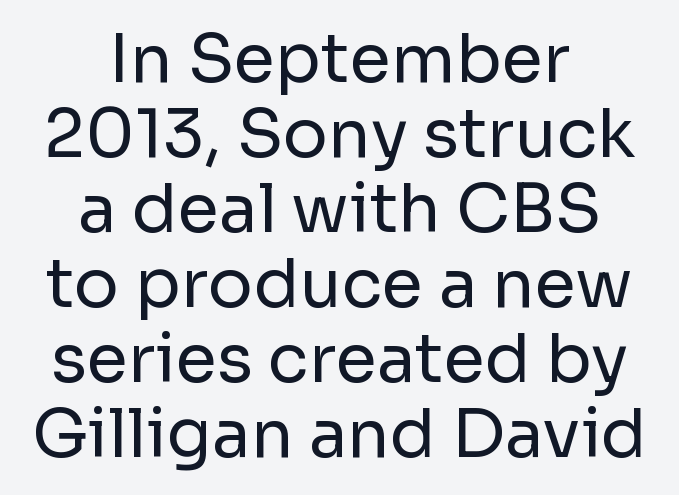
The image shows 67 px regular-weight sans-serif type, upright; set centered, tight line spacing (1.12x), normal letter spacing, not underlined; low stroke contrast and a medium x-height.
